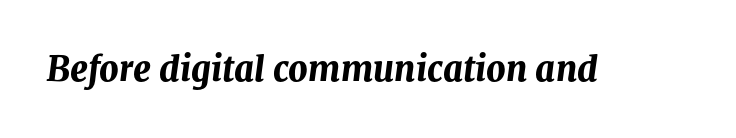
Stroke thickness is high; the sample reads as a true bold. A typesetter would mark this as italic. The letters advance in unequal steps, a hallmark of proportional type. Observe the ordinary spacing: letters are neighbours, not strangers. Underline: absent.
